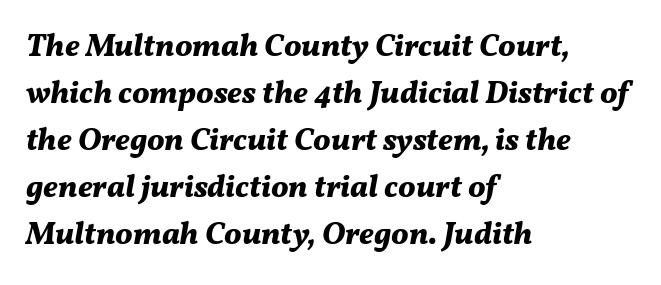
The image shows 31 px bold type, italic (leaning right); set left-aligned, normal line spacing (1.52x), normal letter spacing, not underlined; medium stroke contrast and a medium x-height.
